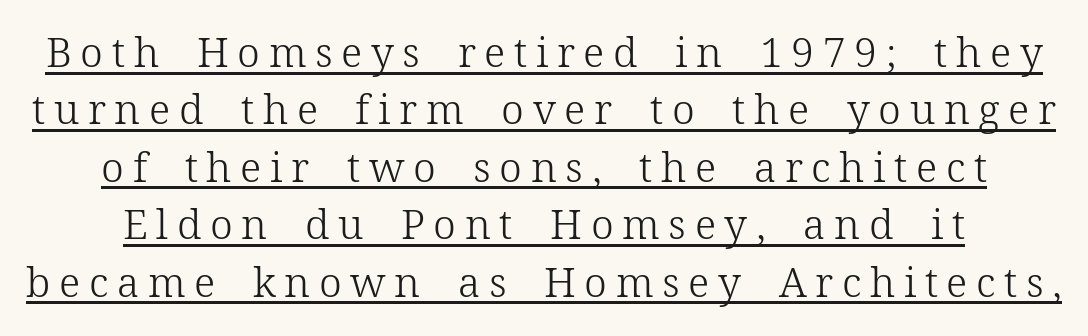
The image shows 41 px light serif type, upright; set normal line spacing (1.4x), unusually wide letter spacing (+0.21 em), underlined; low stroke contrast and a medium x-height.
